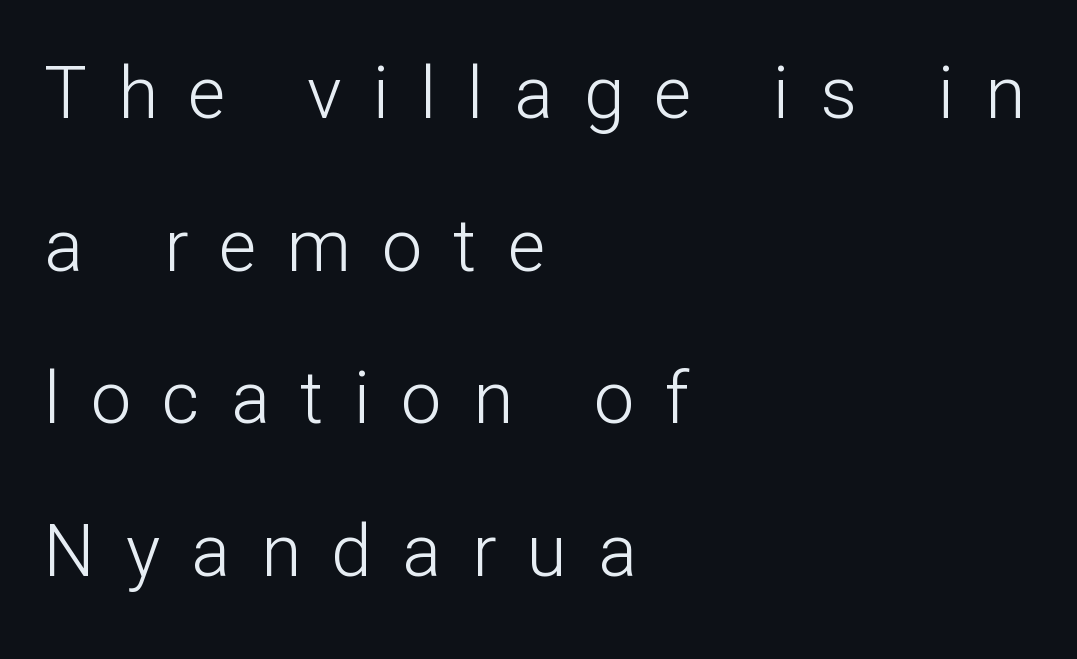
Substantial extra tracking has been applied to these lines. The text block is weighted toward the left margin, trailing off unevenly rightward. Nope, not italic — everything's standing straight. Font category for this specimen: sans-serif. Character widths vary here, with narrow letters taking less room than wide ones. Descenders hang freely into open space.
